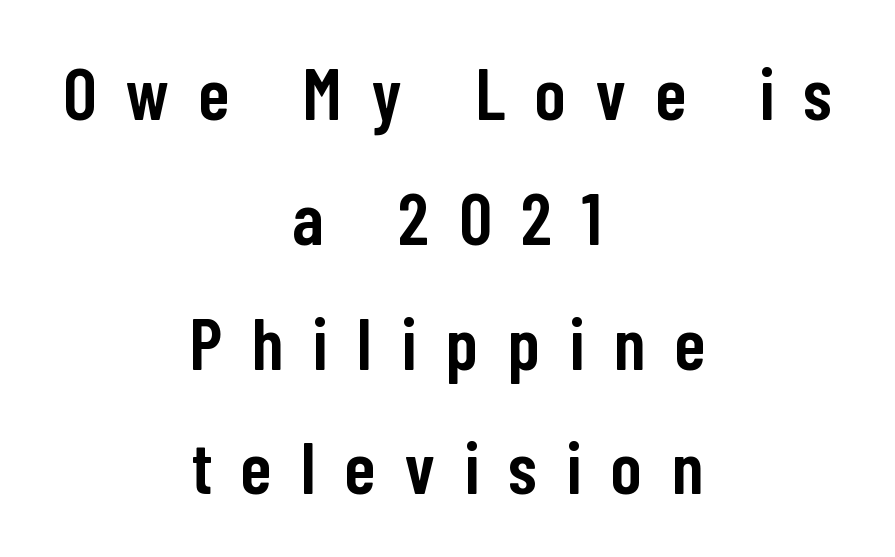
The image shows 73 px semibold, condensed sans-serif type, upright; set centered, line spacing 1.71x, unusually wide letter spacing (+0.41 em), not underlined; low stroke contrast and a medium x-height.
